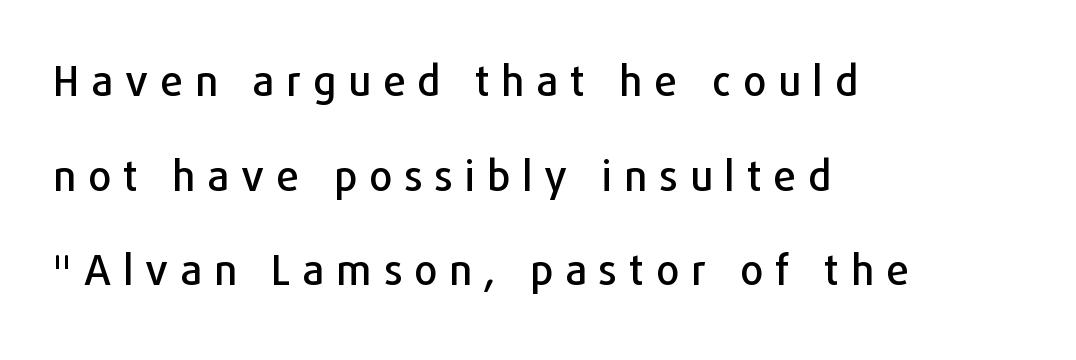
Q: Is the text italic (slanted)? A: No, it is upright.
Q: Is the typeface a serif or a sans-serif typeface? A: Sans-serif.
Q: Is the text underlined? A: No.
Q: How is the paragraph aligned? A: Left-aligned.
Q: Is the spacing between letters normal or unusually wide? A: Unusually wide.
Q: Is the spacing between lines tight, normal or loose? A: Loose.
Q: Width (condensed, normal, or wide)? A: Normal.
Q: Stroke contrast? A: Low.
Q: x-height? A: Medium.
Q: Monospaced? A: No.
